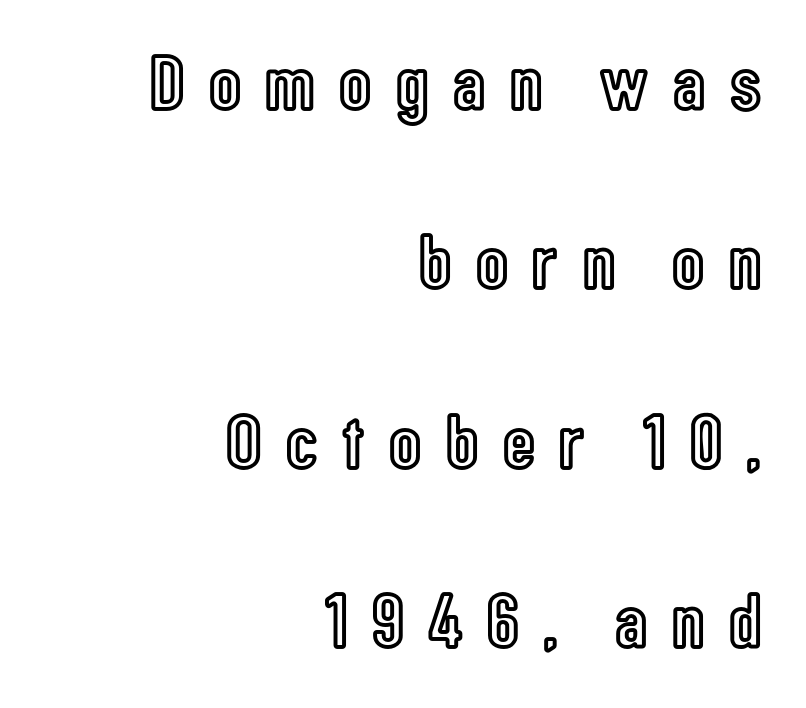
{"italic": "no", "width": "condensed", "x_height": "medium", "monospaced": "no", "underline": "no", "align": "right", "line_spacing": "loose", "line_spacing_ratio": 2.27, "letter_spacing": "wide", "letter_spacing_em": 0.31, "glyph_px": 79}
